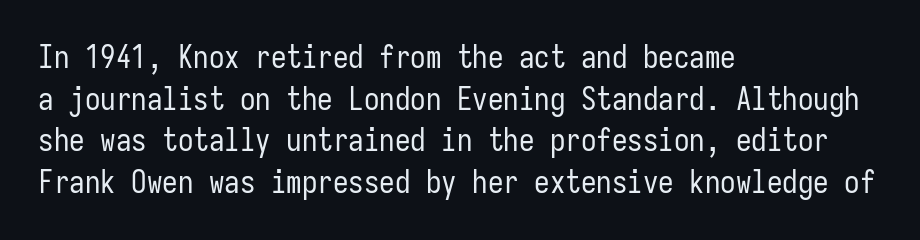
The tracking reads as untouched default to a designer's eye. Monospaced: the letters line up in strict vertical columns. Visually the block forms a straight wall on the left and a jagged coastline on the right. The rows are spaced the way most documents space them. Words float on clear page, feet unadorned.
